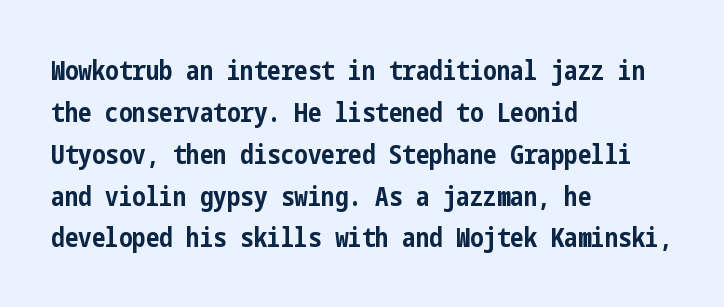
The image shows 27 px bold type, upright; set left-aligned, normal line spacing (1.55x), normal letter spacing, not underlined.
